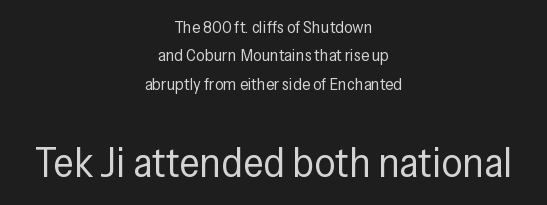
The image shows 42 px regular-weight, condensed sans-serif type, upright; set centered, normal line spacing (1.67x), normal letter spacing, not underlined; the second (bottom) block is 2.47x larger; low stroke contrast and a medium x-height.
